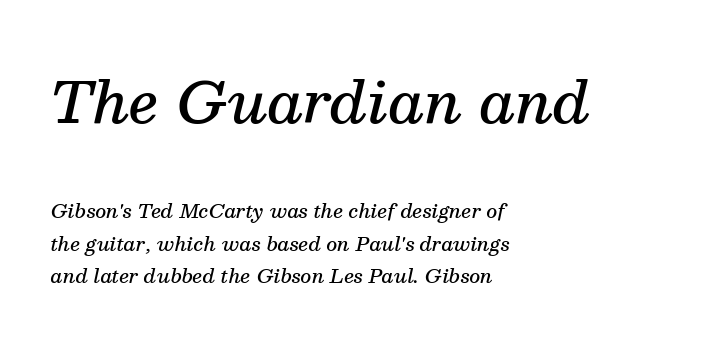
The face used here is proportionally spaced, like ordinary book or web type. The type family on display is of the serif kind. Default kerning and tracking; the words read as compact shapes. The paragraph has a hard left edge and a soft right edge. A somewhat darkened texture: the type is semibold rather than bold. The face used here has a pronounced slope to its letters.
